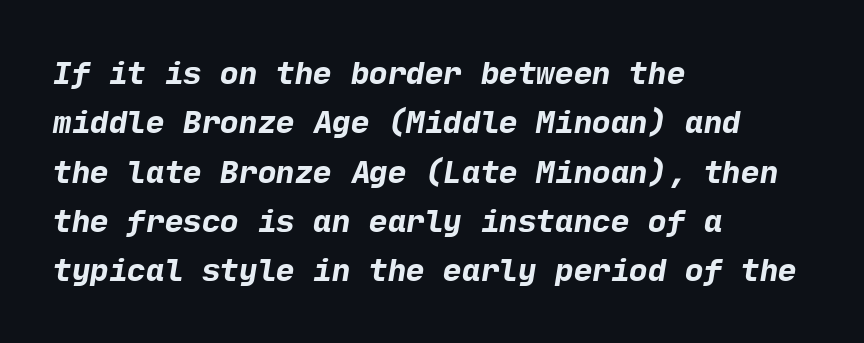
The image shows 31 px bold sans-serif type; set left-aligned, normal line spacing (1.59x), normal letter spacing, not underlined; low stroke contrast and a medium x-height.
